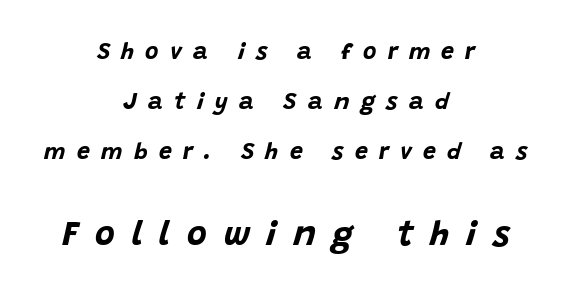
If you squint, the bottom block still reads clearly — it's the larger of the two. There's an unmistakable incline to the writing here. The foot of each line stays bare and open. The leading is generous, giving the passage an open texture.
